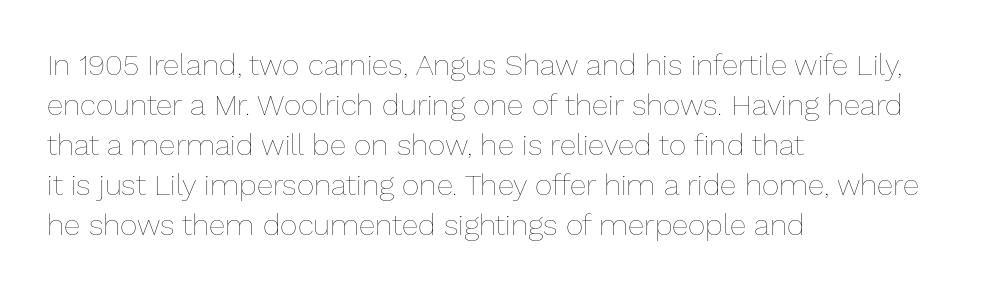
Tracking value appears to be zero — textbook default spacing. Do the characters align in a grid? No, the font is proportional. Weight class: somewhere from thin through regular. The letters stand upright; this is a roman face. The specimen omits any rule beneath the text block's lines. Quick note: interline space is typical.
